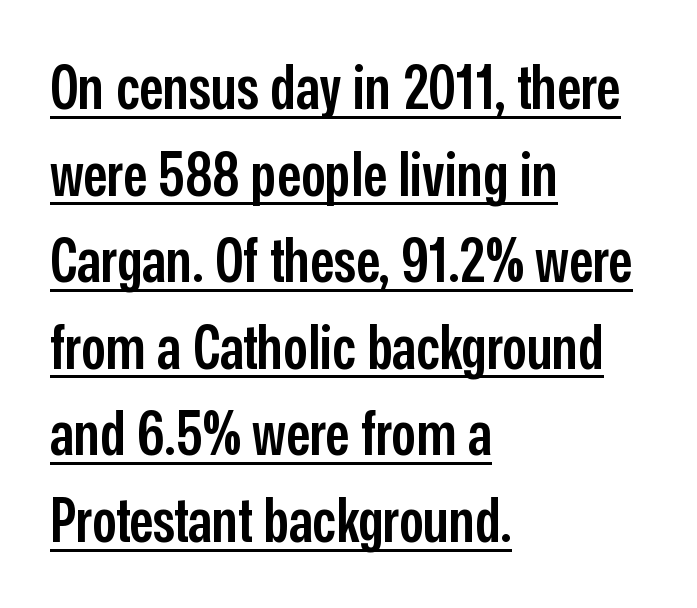
The image shows 61 px semibold, condensed sans-serif type, upright; set left-aligned, normal line spacing (1.42x), normal letter spacing, underlined; low stroke contrast and a medium x-height.
